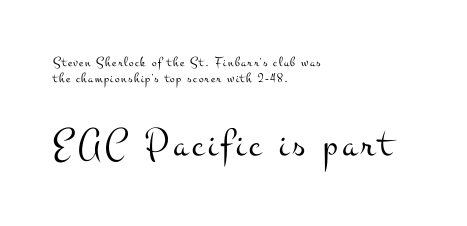
{"bold": "no", "weight": "light", "width": "wide", "stroke_contrast": "medium", "x_height": "small", "monospaced": "no", "underline": "no", "align": "left", "line_spacing_ratio": 1.16, "larger_block": "second", "size_ratio": 2.93, "glyph_px": 41}
